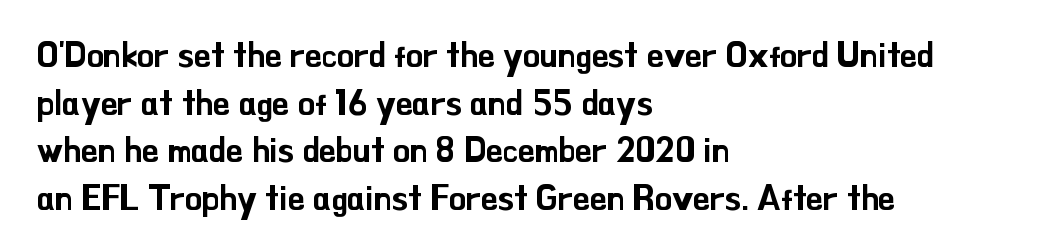
Q: Is the text italic (slanted)? A: No, it is upright.
Q: Is the typeface a serif or a sans-serif typeface? A: Sans-serif.
Q: Is the text underlined? A: No.
Q: How is the paragraph aligned? A: Left-aligned.
Q: Is the spacing between letters normal or unusually wide? A: Normal.
Q: Is the spacing between lines tight, normal or loose? A: Normal.
Q: Width (condensed, normal, or wide)? A: Normal.
Q: Stroke contrast? A: Low.
Q: x-height? A: Small.
Q: Monospaced? A: No.
